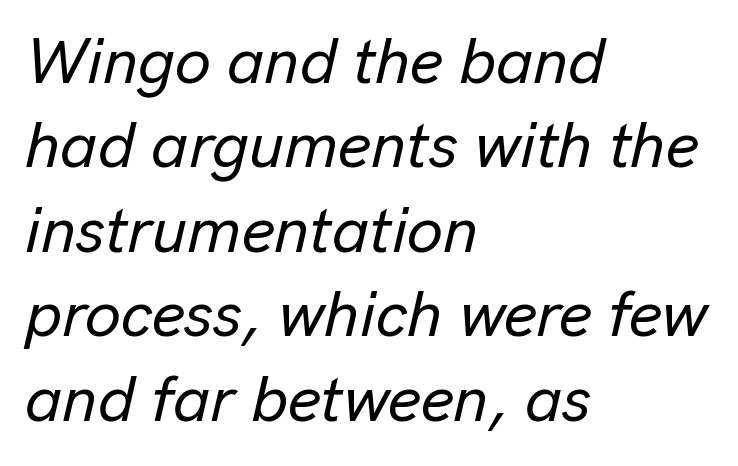
Q: Is the text italic (slanted)? A: Yes, it leans right by about 13 degrees.
Q: Is the text underlined? A: No.
Q: How is the paragraph aligned? A: Left-aligned.
Q: Is the spacing between letters normal or unusually wide? A: Normal.
Q: Is the spacing between lines tight, normal or loose? A: Normal.
Q: Width (condensed, normal, or wide)? A: Normal.
Q: Stroke contrast? A: Low.
Q: x-height? A: Medium.
Q: Monospaced? A: No.
